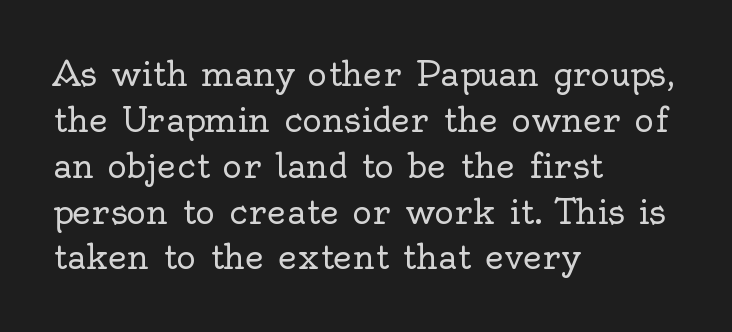
Q: Is the text bold? A: No.
Q: Is the text italic (slanted)? A: No, it is upright.
Q: Is the typeface a serif or a sans-serif typeface? A: Serif.
Q: Is the text underlined? A: No.
Q: How is the paragraph aligned? A: Left-aligned.
Q: Is the spacing between letters normal or unusually wide? A: Normal.
Q: Is the spacing between lines tight, normal or loose? A: Normal.
Q: Width (condensed, normal, or wide)? A: Normal.
Q: x-height? A: Small.
Q: Monospaced? A: No.
